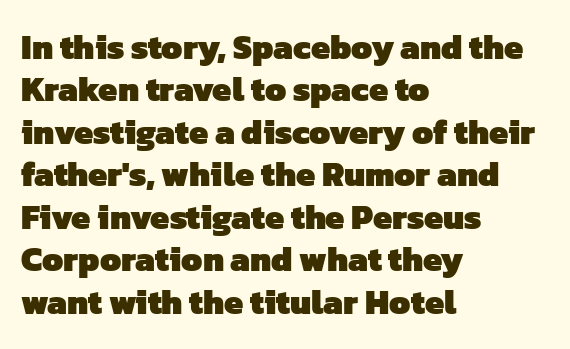
The face used here is proportionally spaced, like ordinary book or web type. The rendering shows plain stroke endings on the letterforms — a sans-serif design. How would I describe the line gaps? Plain and ordinary. Descender tails drop into unmarked territory. The glyphs have the mass of a bold cut. You could call the tracking neutral — neither tight nor loose.
